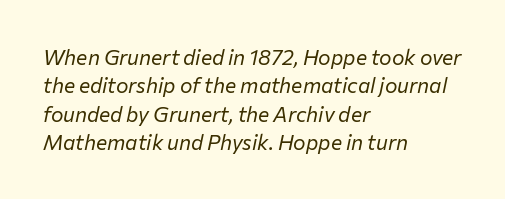
The typesetting does not lean heavy: it is not bold. Characters are canted at an angle relative to the baseline's perpendicular. The area under the type is left untouched. In CSS terms this would be text-align: left.
